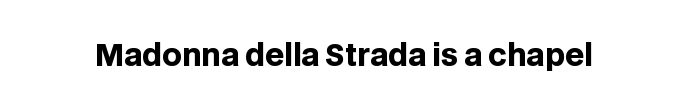
Q: Is the text bold? A: Yes.
Q: Is the text italic (slanted)? A: No, it is upright.
Q: Is the typeface a serif or a sans-serif typeface? A: Sans-serif.
Q: Is the text underlined? A: No.
Q: Is the spacing between letters normal or unusually wide? A: Normal.
Q: Width (condensed, normal, or wide)? A: Normal.
Q: Stroke contrast? A: Low.
Q: x-height? A: Large.
Q: Monospaced? A: No.
